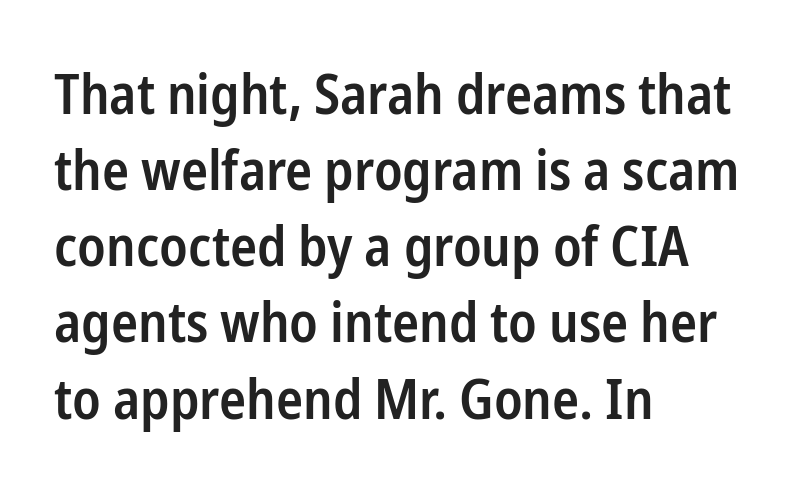
Letter spacing: default. The passage shown stacks its lines at a standard gap. The setting favours the left margin, as ordinary paragraphs usually do. Spacing verdict: proportional, widths tailored to each character. A clean baseline with only descenders dipping below it. Emphasis by weight is partial: semibold.
